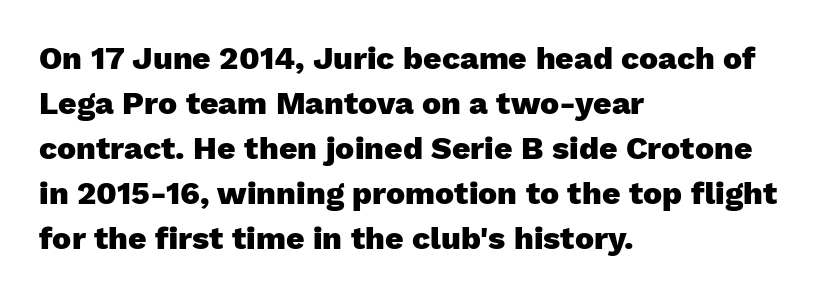
The image shows 32 px heavy sans-serif type, upright; set left-aligned, normal line spacing (1.41x), normal letter spacing, not underlined; low stroke contrast and a medium x-height.
